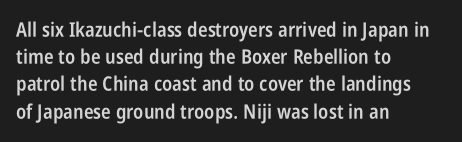
Q: Is the text bold? A: Semi-bold.
Q: Is the text italic (slanted)? A: No, it is upright.
Q: Is the text underlined? A: No.
Q: How is the paragraph aligned? A: Left-aligned.
Q: Is the spacing between letters normal or unusually wide? A: Normal.
Q: Is the spacing between lines tight, normal or loose? A: Normal.
